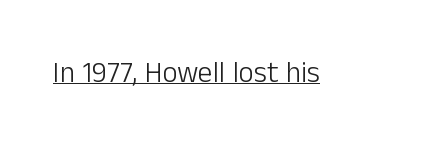
Think of a printed novel: that variable character pitch is what you see here. Nope, not italic — everything's standing straight. What stands out about the letter spacing? Nothing — it is the standard amount. Students, observe the line beneath the letters — that is underlining. The type family on display is of the sans-serif kind. Caption: face not bold, strokes unweighted.
